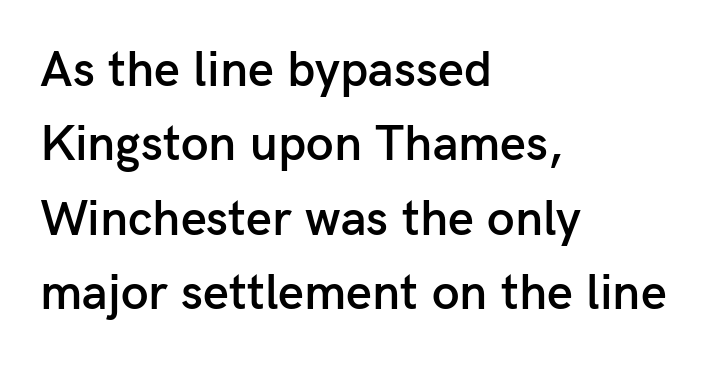
Underlining? Definitely not there. Do the characters align in a grid? No, the font is proportional. If you measured baseline to baseline, you'd find a middling distance. Firm but not heavy-handed strokes: this text is semibold. Rendered with straight, roman letterforms. This sample uses a sans-serif face.
